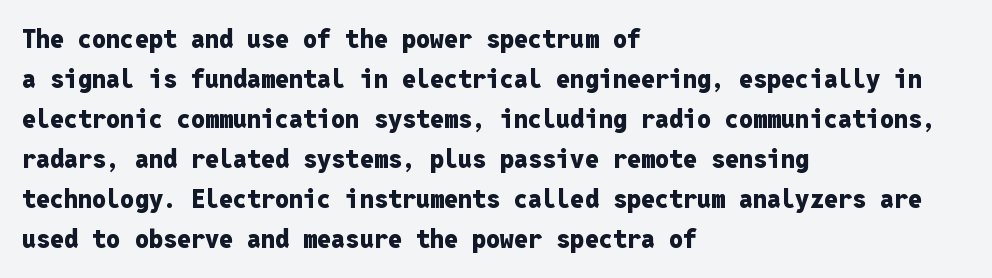
Tracking value appears to be zero — textbook default spacing. The text block is weighted toward the left margin, trailing off unevenly rightward. Posture: straight, roman, zero tilt. Regarding leading, the lines here are spaced in the standard way. Honestly, there is no underline to notice here at all. Thick stems and heavy bowls — unmistakably bold.
